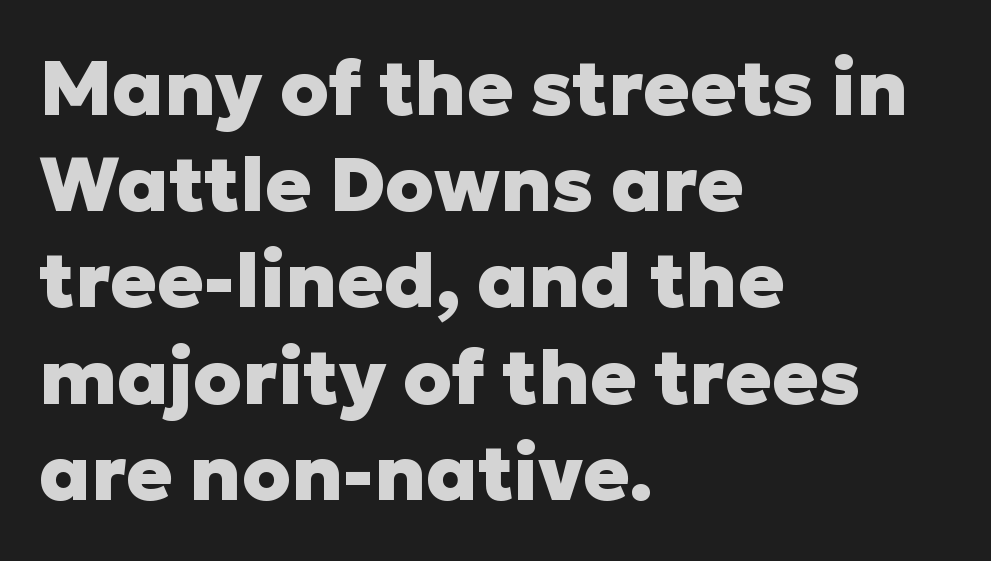
Q: Is the text bold? A: Yes.
Q: Is the text italic (slanted)? A: No, it is upright.
Q: Is the typeface a serif or a sans-serif typeface? A: Sans-serif.
Q: Is the text underlined? A: No.
Q: How is the paragraph aligned? A: Left-aligned.
Q: Is the spacing between letters normal or unusually wide? A: Normal.
Q: Is the spacing between lines tight, normal or loose? A: Normal.
Q: Width (condensed, normal, or wide)? A: Normal.
Q: Stroke contrast? A: Low.
Q: x-height? A: Medium.
Q: Monospaced? A: No.
